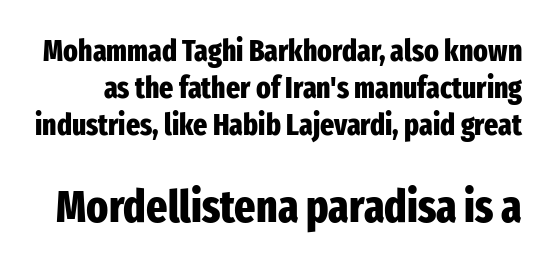
The image shows 45 px heavy, condensed sans-serif type, upright; set line spacing 1.23x, normal letter spacing, not underlined; the second (bottom) block is 1.5x larger; low stroke contrast and a medium x-height.
